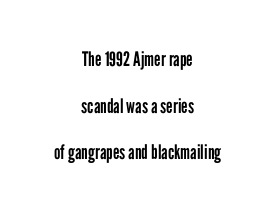
Q: Is the text bold? A: No.
Q: Is the text italic (slanted)? A: No, it is upright.
Q: Is the text underlined? A: No.
Q: How is the paragraph aligned? A: Centered.
Q: Is the spacing between letters normal or unusually wide? A: Normal.
Q: Is the spacing between lines tight, normal or loose? A: Loose.
